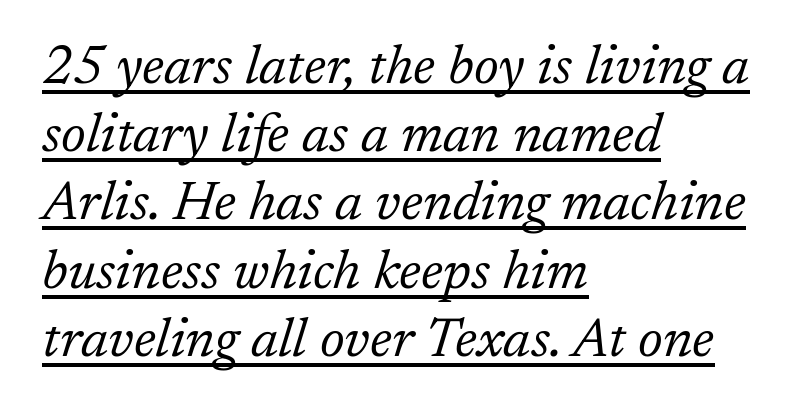
Which margin do the lines hug? The left one — the right edge is uneven. The text carries the slant typical of an italic or oblique font. This sample has the flowing, uneven cadence of proportional lettering. Note: serifs present on the glyphs. The words here are underlined. What stands out about the letter spacing? Nothing — it is the standard amount.
